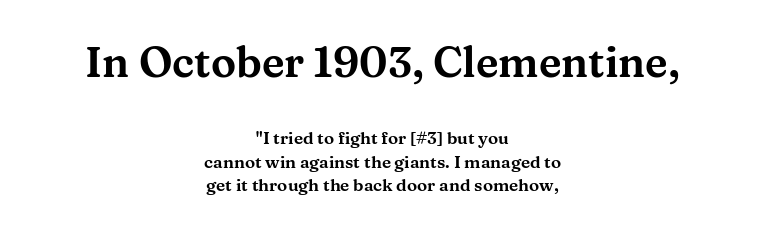
{"serif": "yes", "italic": "no", "width": "wide", "stroke_contrast": "medium", "x_height": "medium", "monospaced": "no", "underline": "no", "align": "center", "line_spacing": "normal", "line_spacing_ratio": 1.39, "letter_spacing": "normal", "letter_spacing_em": 0.0, "larger_block": "first", "size_ratio": 2.47, "glyph_px": 42}
